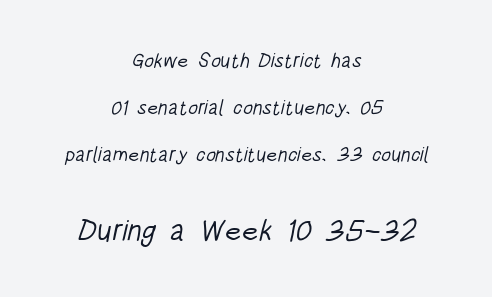
The image shows 30 px light, condensed sans-serif type; set centered, loose line spacing (2.35x), normal letter spacing, not underlined; the second (bottom) block is 1.5x larger; low stroke contrast and a large x-height.
